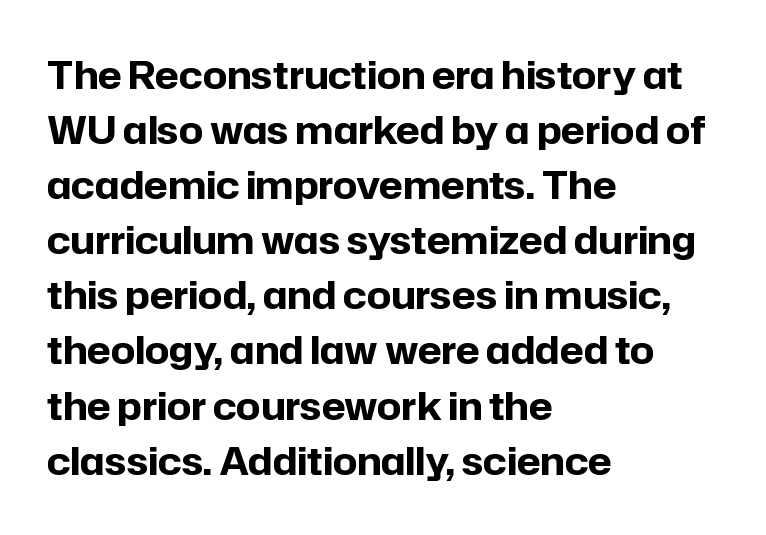
The image shows 38 px bold sans-serif type, upright; set left-aligned, normal line spacing (1.45x), normal letter spacing, not underlined; low stroke contrast and a medium x-height.
